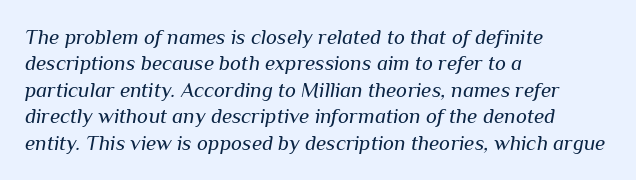
Q: Is the text bold? A: No.
Q: Is the text italic (slanted)? A: Yes, it leans right by about 10 degrees.
Q: Is the text underlined? A: No.
Q: How is the paragraph aligned? A: Left-aligned.
Q: Is the spacing between letters normal or unusually wide? A: Normal.
Q: Is the spacing between lines tight, normal or loose? A: Normal.
